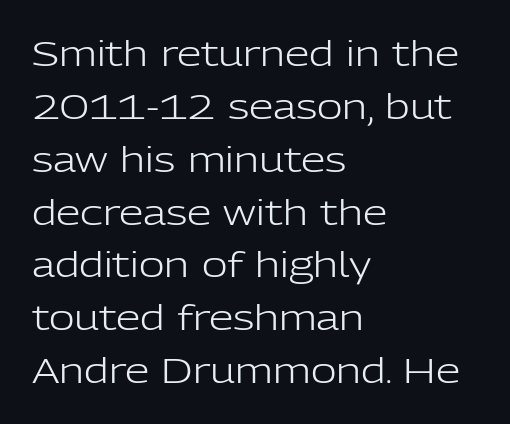
Q: Is the text bold? A: No.
Q: Is the text italic (slanted)? A: No, it is upright.
Q: Is the typeface a serif or a sans-serif typeface? A: Sans-serif.
Q: Is the text underlined? A: No.
Q: How is the paragraph aligned? A: Left-aligned.
Q: Is the spacing between letters normal or unusually wide? A: Normal.
Q: Is the spacing between lines tight, normal or loose? A: Normal.
Q: Width (condensed, normal, or wide)? A: Normal.
Q: Stroke contrast? A: Low.
Q: x-height? A: Medium.
Q: Monospaced? A: No.
